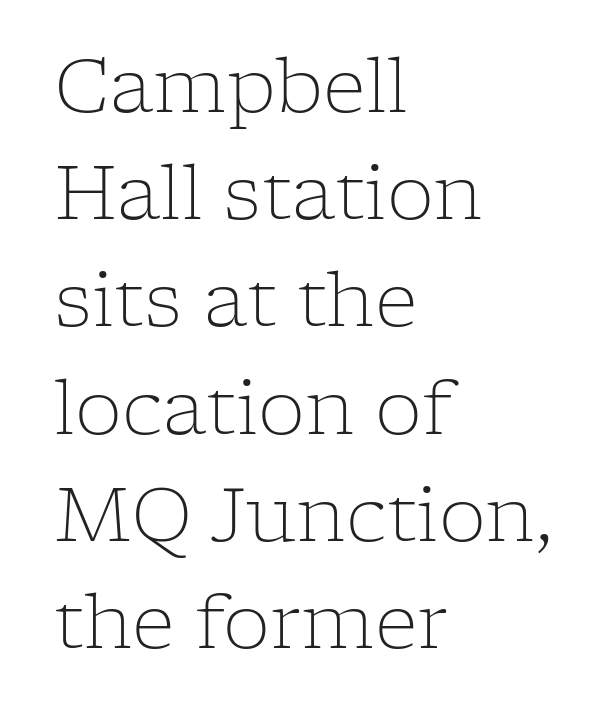
The specimen reads as upright at a glance. Varying glyph widths throughout — classic text-font behaviour. Yep, those are serifs on the letters. Heaviness? Minimal to ordinary, like unemphasized prose.
